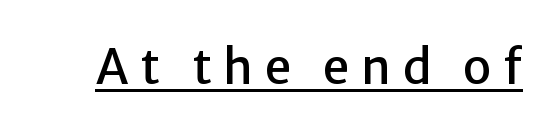
The image shows 47 px sans-serif type, upright; set unusually wide letter spacing (+0.25 em), underlined; low stroke contrast and a medium x-height.
